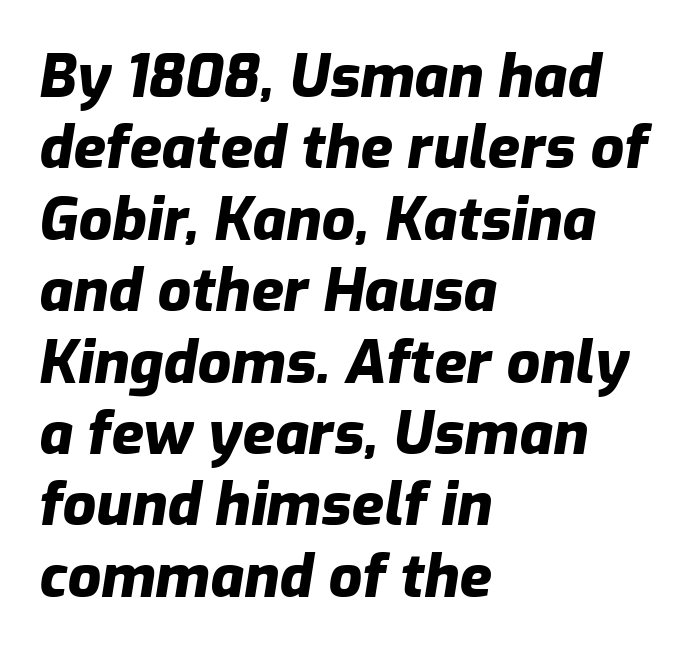
Q: Is the text bold? A: Yes.
Q: Is the text italic (slanted)? A: Yes, it leans right by about 9 degrees.
Q: Is the text underlined? A: No.
Q: How is the paragraph aligned? A: Left-aligned.
Q: Is the spacing between letters normal or unusually wide? A: Normal.
Q: Width (condensed, normal, or wide)? A: Normal.
Q: Stroke contrast? A: Low.
Q: x-height? A: Medium.
Q: Monospaced? A: No.
